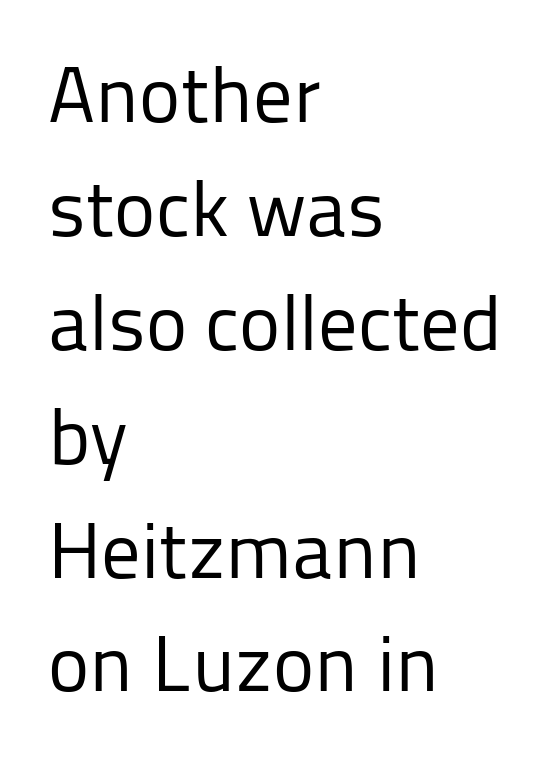
{"serif": "no", "italic": "no", "bold": "no", "weight": "regular", "width": "normal", "stroke_contrast": "low", "x_height": "medium", "monospaced": "no", "underline": "no", "align": "left", "line_spacing": "normal", "line_spacing_ratio": 1.46, "letter_spacing": "normal", "letter_spacing_em": 0.0, "glyph_px": 78}
